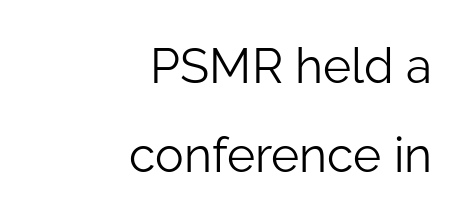
The image shows 48 px light sans-serif type, upright; set right-aligned, line spacing 1.85x, normal letter spacing, not underlined; low stroke contrast and a medium x-height.
